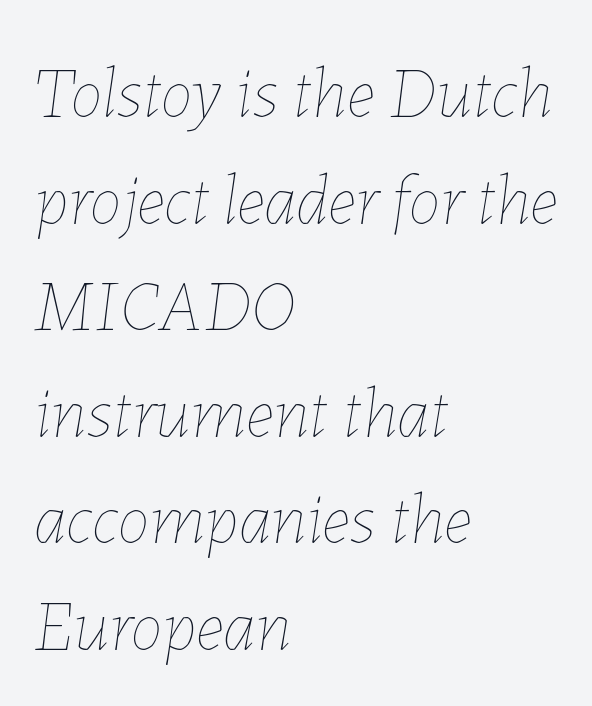
Q: Is the text bold? A: No.
Q: Is the text italic (slanted)? A: Yes, it leans right by about 7 degrees.
Q: Is the text underlined? A: No.
Q: How is the paragraph aligned? A: Left-aligned.
Q: Is the spacing between letters normal or unusually wide? A: Normal.
Q: Is the spacing between lines tight, normal or loose? A: Normal.
Q: Width (condensed, normal, or wide)? A: Normal.
Q: Stroke contrast? A: Low.
Q: x-height? A: Medium.
Q: Monospaced? A: No.
